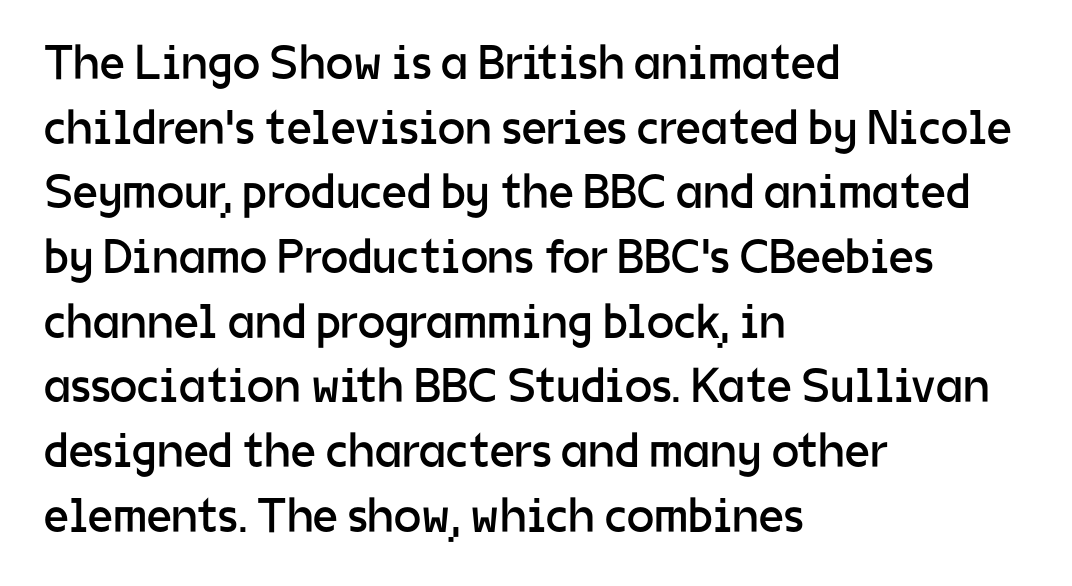
Q: Is the text bold? A: No.
Q: Is the text italic (slanted)? A: No, it is upright.
Q: Is the typeface a serif or a sans-serif typeface? A: Sans-serif.
Q: Is the text underlined? A: No.
Q: How is the paragraph aligned? A: Left-aligned.
Q: Is the spacing between letters normal or unusually wide? A: Normal.
Q: Is the spacing between lines tight, normal or loose? A: Normal.
Q: Width (condensed, normal, or wide)? A: Normal.
Q: Stroke contrast? A: Low.
Q: x-height? A: Medium.
Q: Monospaced? A: No.
